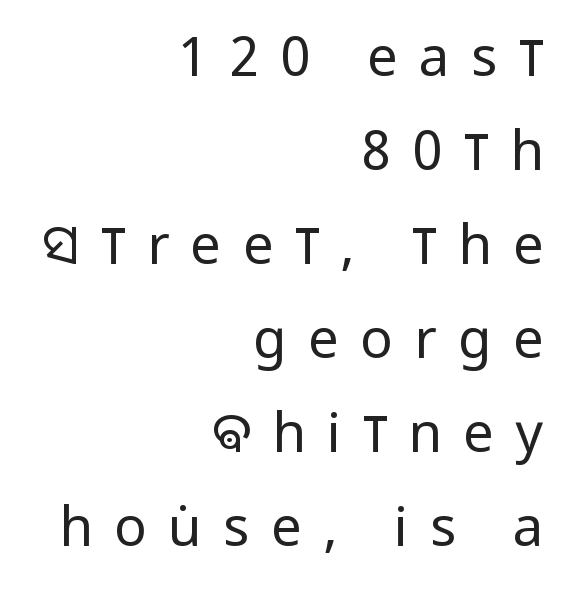
Posture: vertical. Here the glyphs are tracked loosely, breaking word shapes into spaced letters. Caption: multi-line text, flush right, ragged left. The cut favours lightness, reaching ordinary text weight at its darkest. Unmarked baselines from the first word to the last.
